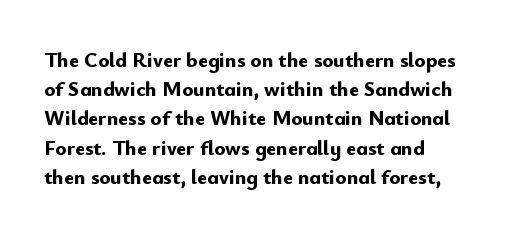
Q: Is the text bold? A: Yes.
Q: Is the text italic (slanted)? A: No, it is upright.
Q: Is the text underlined? A: No.
Q: How is the paragraph aligned? A: Left-aligned.
Q: Is the spacing between letters normal or unusually wide? A: Normal.
Q: Is the spacing between lines tight, normal or loose? A: Normal.
